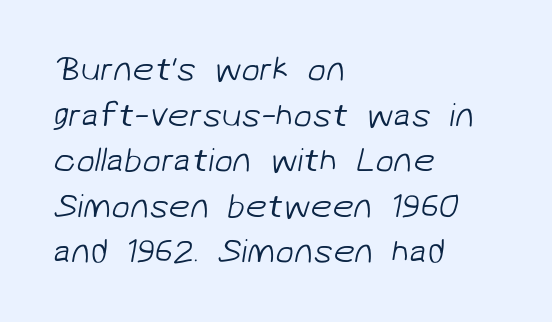
The letterforms sit shoulder to shoulder at normal distance. A classic flush-left, rag-right setting is used for this passage. The space between consecutive lines is moderate. Beneath every word, the page is bare. You can tell from the bare stems that sans-serif type was used.
